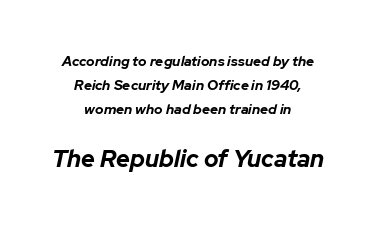
{"italic": "yes", "lean": "right", "slant_degrees": 12, "bold": "yes", "underline": "no", "align": "center", "line_spacing_ratio": 1.71, "letter_spacing": "normal", "letter_spacing_em": 0.0, "larger_block": "second", "size_ratio": 1.71, "glyph_px": 24}
